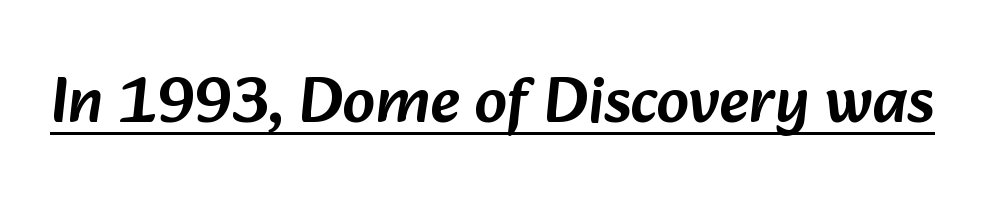
Is this a sans? Yes — the strokes have no serifs. The lettering is marked with a stroke running underneath it. Characters follow at the spacing the type designer built in. Proportional: the letters do not fall into vertical columns.
